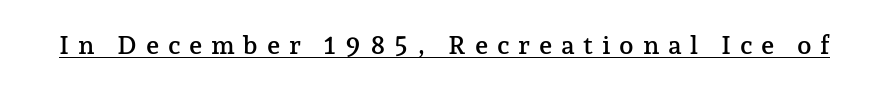
The image shows 26 px text type, upright; set unusually wide letter spacing (+0.33 em), underlined.
